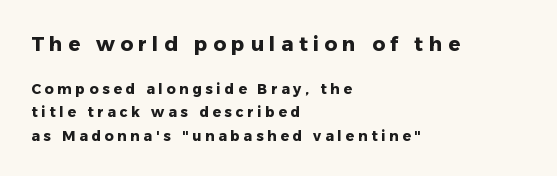
The image shows 20 px bold type, upright; set left-aligned, normal line spacing (1.66x), unusually wide letter spacing (+0.27 em), not underlined; the first (top) block is 1.43x larger.
